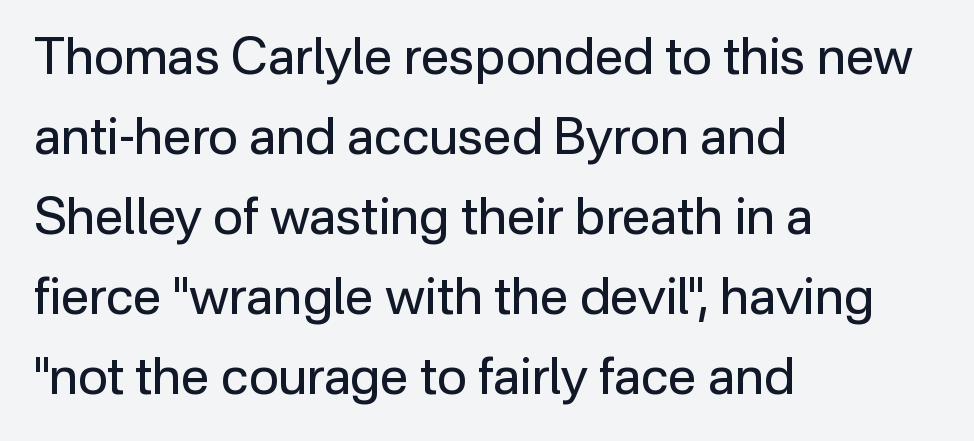
Q: Is the text bold? A: No.
Q: Is the text italic (slanted)? A: No, it is upright.
Q: Is the typeface a serif or a sans-serif typeface? A: Sans-serif.
Q: Is the text underlined? A: No.
Q: How is the paragraph aligned? A: Left-aligned.
Q: Is the spacing between letters normal or unusually wide? A: Normal.
Q: Is the spacing between lines tight, normal or loose? A: Normal.
Q: Width (condensed, normal, or wide)? A: Normal.
Q: Stroke contrast? A: Low.
Q: x-height? A: Medium.
Q: Monospaced? A: No.
